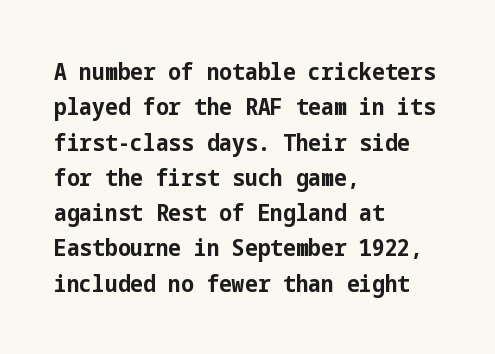
The baseline area is clear. Rendered with straight, roman letterforms. The face used here has the dense, thick strokes of a bold. One-word summary of the alignment: left.
